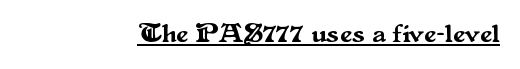
{"italic": "no", "underline": "yes", "letter_spacing": "normal", "letter_spacing_em": 0.0, "glyph_px": 27}
